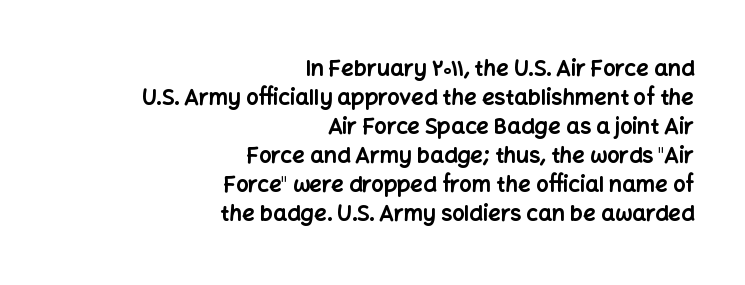
The ragged edge is on the left, which tells us the setting is flush right. Inter-character spacing is left at the font's built-in metrics. The string is rendered with underlining switched off. The lettering holds an erect, upright posture throughout. Set as a true bold cut, around the 700 mark.
